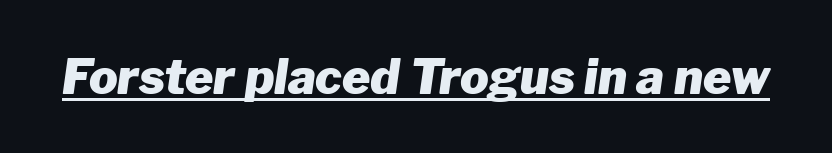
The image shows 48 px heavy type, italic (leaning right); set normal letter spacing, underlined; low stroke contrast and a medium x-height.
